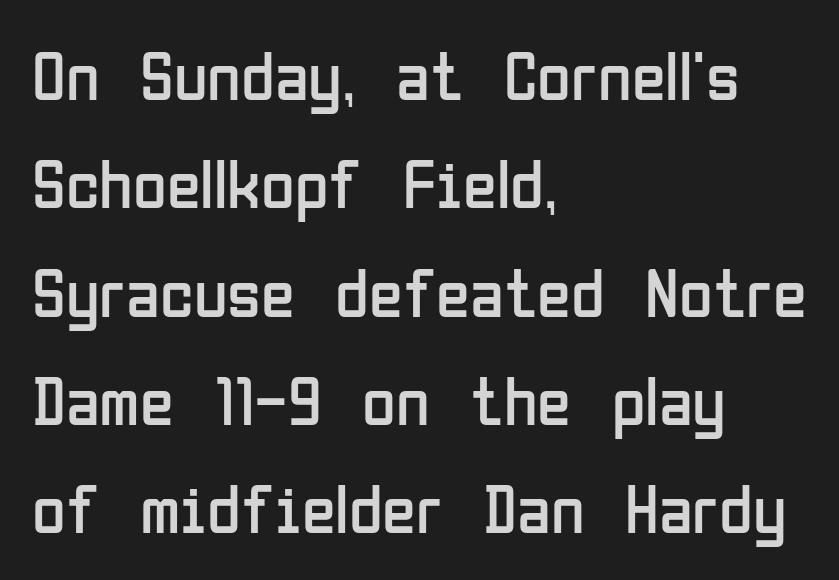
{"serif": "no", "italic": "no", "bold": "no", "weight": "regular", "width": "condensed", "stroke_contrast": "low", "x_height": "medium", "monospaced": "no", "underline": "no", "align": "left", "line_spacing": "normal", "line_spacing_ratio": 1.57, "letter_spacing": "normal", "letter_spacing_em": 0.0, "glyph_px": 69}
